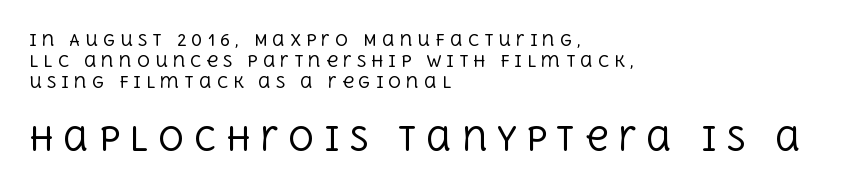
In terms of leading, this rendering sits right in the middle. The cut favours lightness, reaching ordinary text weight at its darkest. Size contrast runs from small at the top to large at the bottom. How are the letters spaced? Widely, with obvious added tracking. Anything drawn beneath the words? Only blank space. Reading down the block, your eye returns to a fixed left position each line.
